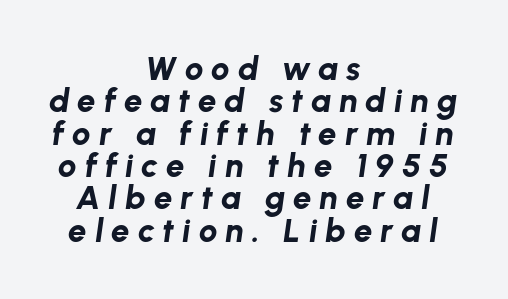
Q: Is the text bold? A: Yes.
Q: Is the text italic (slanted)? A: Yes, it leans right by about 8 degrees.
Q: Is the text underlined? A: No.
Q: How is the paragraph aligned? A: Centered.
Q: Is the spacing between letters normal or unusually wide? A: Unusually wide.
Q: Is the spacing between lines tight, normal or loose? A: Tight.
Q: Width (condensed, normal, or wide)? A: Normal.
Q: Stroke contrast? A: Low.
Q: x-height? A: Medium.
Q: Monospaced? A: No.
